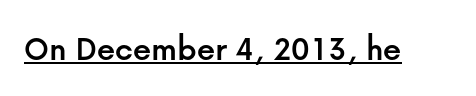
A sans-serif font was chosen for this passage. Ordinary non-slanted type is in use. Glyph-to-glyph distance matches everyday printed text. Compared with undecorated copy, this sample adds a rule below the words.
